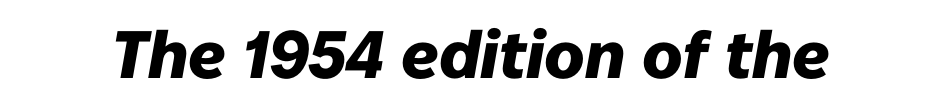
The passage shown is emphatically bold. Standard letterfit; no display-style spreading of the glyphs. Here the designer chose a conventional face with non-uniform glyph widths. The letters are slanted; this is an italic face.
